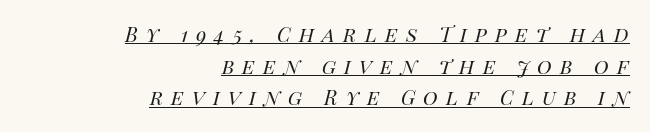
The image shows 25 px text type, italic (leaning right); set right-aligned, normal line spacing (1.27x), unusually wide letter spacing (+0.33 em), underlined.
